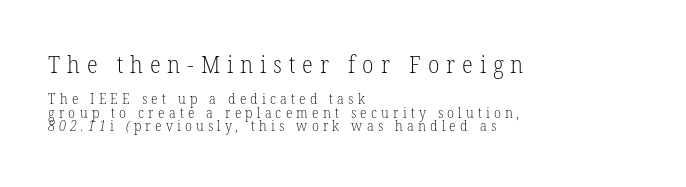
Q: Is the text bold? A: No.
Q: Is the text underlined? A: No.
Q: How is the paragraph aligned? A: Left-aligned.
Q: Is the spacing between letters normal or unusually wide? A: Unusually wide.
Q: Is the spacing between lines tight, normal or loose? A: Tight.
Q: Which block of text is set in a larger size, the first (top) or the second (bottom)? A: The first (top) one.
